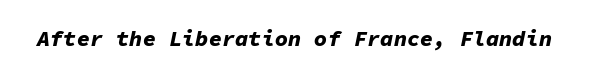
Its strokes are broad and dark, the hallmark of bold type. Standard letterfit; no display-style spreading of the glyphs. You can tell it's italic because the verticals aren't actually vertical. Rule under the text: the space is simply empty.
